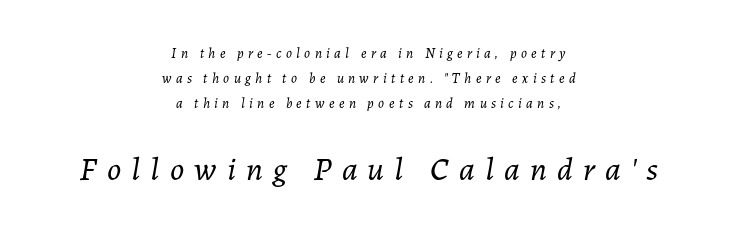
Q: Is the text bold? A: No.
Q: Is the text italic (slanted)? A: Yes, it leans right by about 7 degrees.
Q: Is the text underlined? A: No.
Q: How is the paragraph aligned? A: Centered.
Q: Is the spacing between letters normal or unusually wide? A: Unusually wide.
Q: Which block of text is set in a larger size, the first (top) or the second (bottom)? A: The second (bottom) one.
Q: Width (condensed, normal, or wide)? A: Normal.
Q: Stroke contrast? A: Low.
Q: x-height? A: Medium.
Q: Monospaced? A: No.
